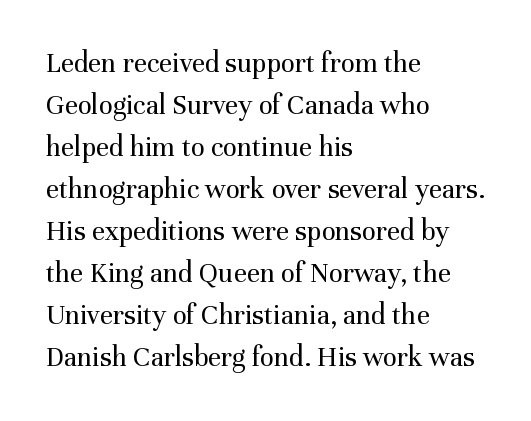
Q: Is the text bold? A: No.
Q: Is the text italic (slanted)? A: No, it is upright.
Q: Is the typeface a serif or a sans-serif typeface? A: Serif.
Q: Is the text underlined? A: No.
Q: How is the paragraph aligned? A: Left-aligned.
Q: Is the spacing between letters normal or unusually wide? A: Normal.
Q: Is the spacing between lines tight, normal or loose? A: Normal.
Q: Width (condensed, normal, or wide)? A: Normal.
Q: Stroke contrast? A: Medium.
Q: x-height? A: Medium.
Q: Monospaced? A: No.
